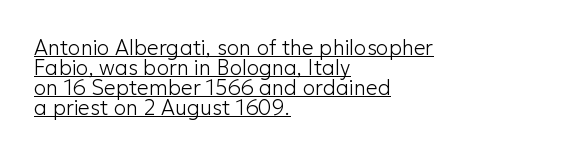
The horizontal fit of the characters is conventional and even. Nope, not italic — everything's standing straight. The passage shown stacks its lines with hardly any gap. Weight: not bold — regular or lighter. Has an underline been added? It has.
